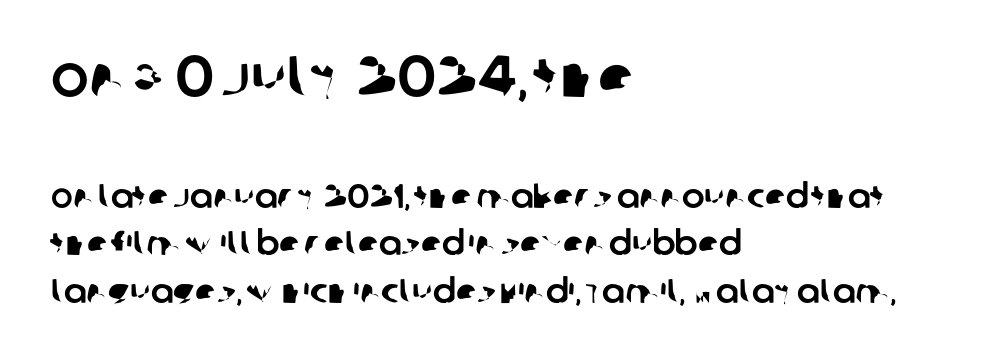
The image shows 59 px sans-serif type; set left-aligned, normal line spacing (1.4x), normal letter spacing, not underlined; the first (top) block is 1.74x larger; low stroke contrast and a large x-height.
